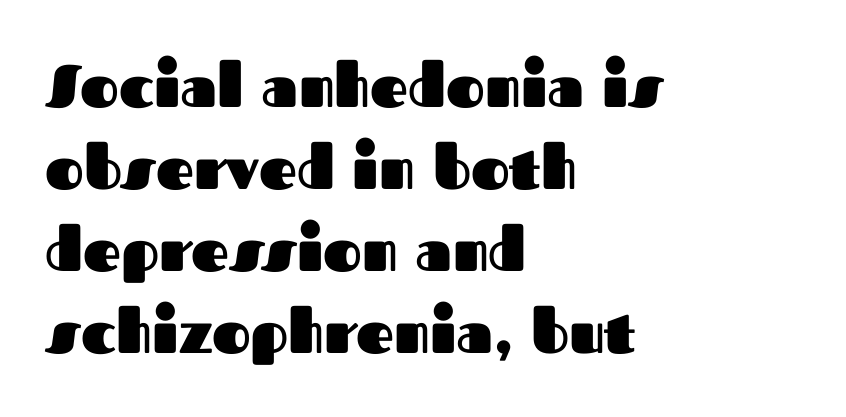
The image shows 59 px heavy sans-serif type, upright; set left-aligned, normal line spacing (1.39x), normal letter spacing, not underlined; medium stroke contrast and a medium x-height.
